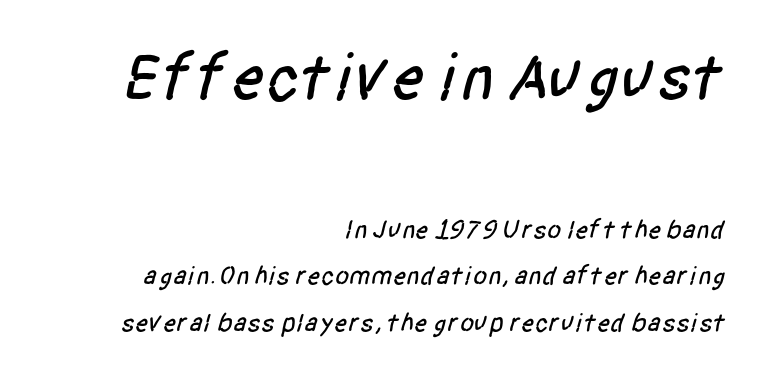
Note the varied advance widths — an 'i' is clearly narrower than an 'm'. Caption: upper text group enlarged, lower text group reduced. Classification — sans serif. Glance below the letters and you will spot only blank space. Teacher's note: observe the even right margin — that is flush-right alignment.
